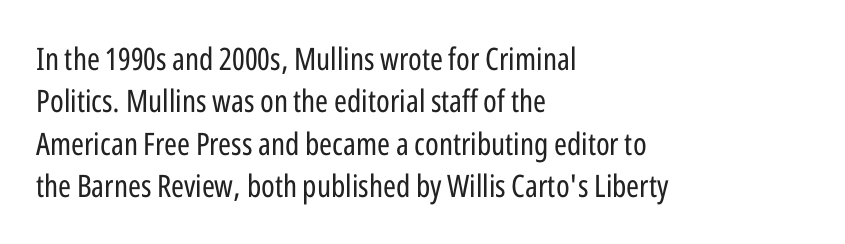
{"serif": "no", "italic": "no", "bold": "no", "weight": "regular", "width": "condensed", "stroke_contrast": "low", "x_height": "medium", "monospaced": "no", "underline": "no", "align": "left", "line_spacing": "normal", "line_spacing_ratio": 1.37, "letter_spacing": "normal", "letter_spacing_em": 0.0, "glyph_px": 31}
